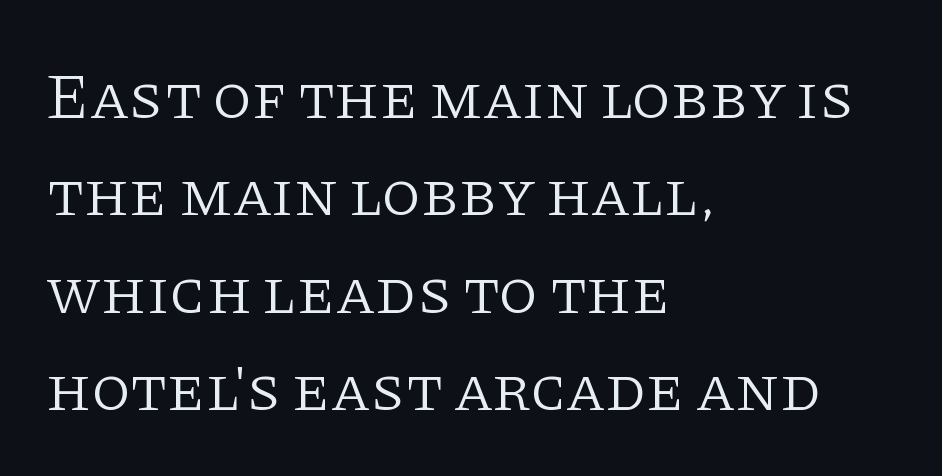
The image shows 64 px light serif type, upright; set left-aligned, normal line spacing (1.52x), normal letter spacing, not underlined; low stroke contrast and a large x-height.
